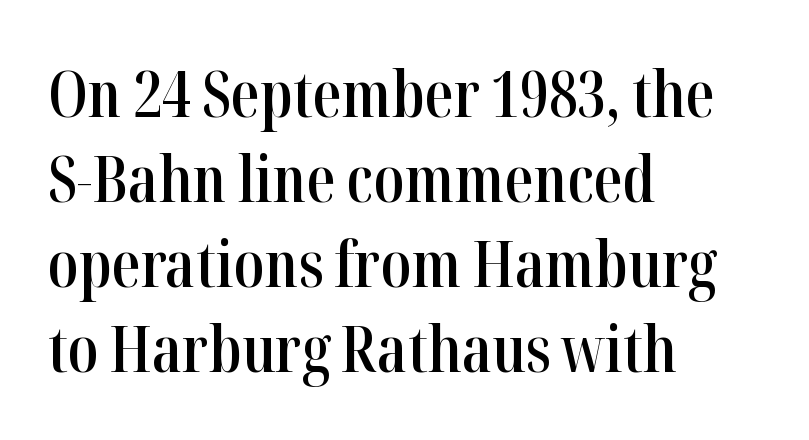
Q: Is the text bold? A: Semi-bold.
Q: Is the text italic (slanted)? A: No, it is upright.
Q: Is the typeface a serif or a sans-serif typeface? A: Serif.
Q: Is the text underlined? A: No.
Q: How is the paragraph aligned? A: Left-aligned.
Q: Is the spacing between letters normal or unusually wide? A: Normal.
Q: Is the spacing between lines tight, normal or loose? A: Normal.
Q: Width (condensed, normal, or wide)? A: Condensed.
Q: Stroke contrast? A: High.
Q: x-height? A: Medium.
Q: Monospaced? A: No.
